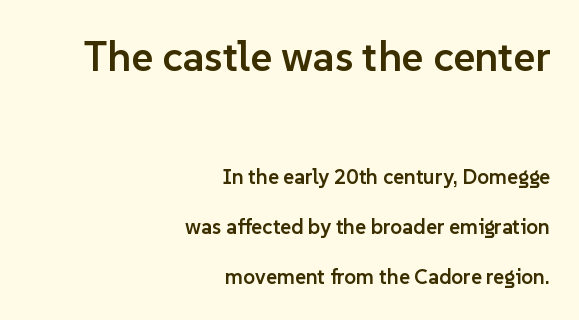
Proportional: the letters do not fall into vertical columns. Nope, not italic — everything's standing straight. Notice how the passage keeps a crisp vertical edge on the right only. Whoever set this made the first block the dominant, larger element.
